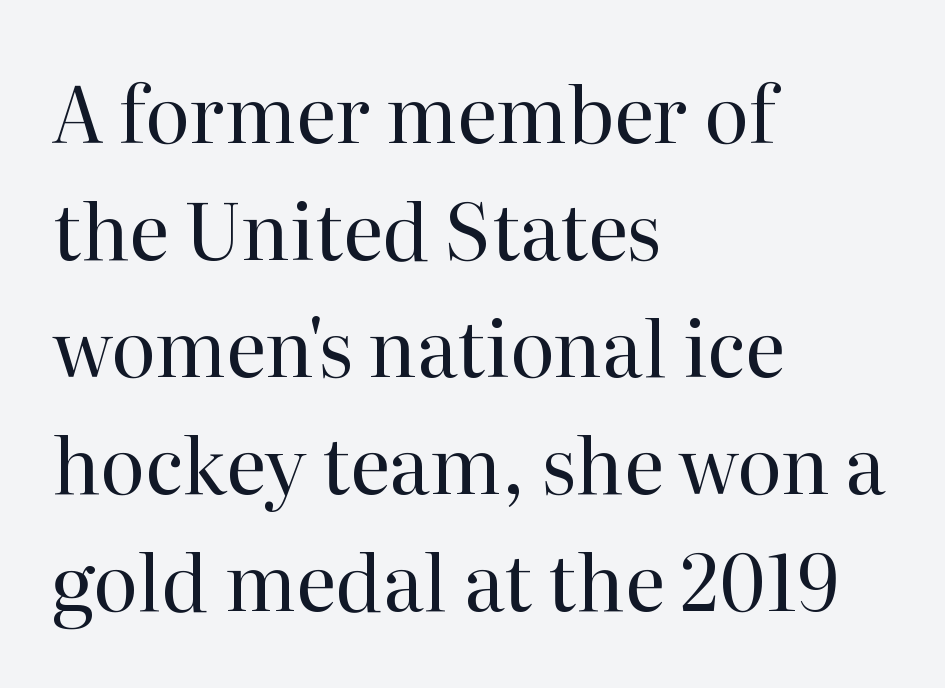
{"serif": "yes", "italic": "no", "bold": "no", "weight": "regular", "width": "normal", "stroke_contrast": "high", "x_height": "medium", "monospaced": "no", "underline": "no", "align": "left", "line_spacing": "normal", "line_spacing_ratio": 1.52, "letter_spacing": "normal", "letter_spacing_em": 0.0, "glyph_px": 77}
